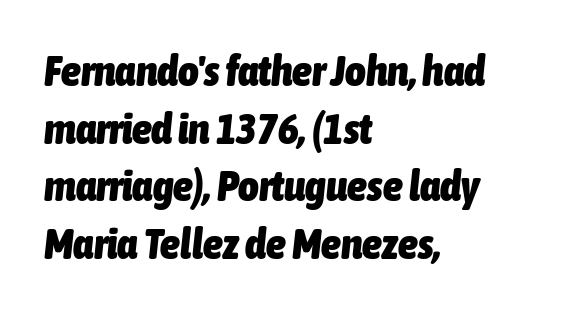
Q: Is the text bold? A: Yes.
Q: Is the text italic (slanted)? A: Yes, it leans right by about 6 degrees.
Q: Is the text underlined? A: No.
Q: How is the paragraph aligned? A: Left-aligned.
Q: Is the spacing between letters normal or unusually wide? A: Normal.
Q: Is the spacing between lines tight, normal or loose? A: Normal.
Q: Width (condensed, normal, or wide)? A: Condensed.
Q: Stroke contrast? A: Low.
Q: x-height? A: Medium.
Q: Monospaced? A: No.
